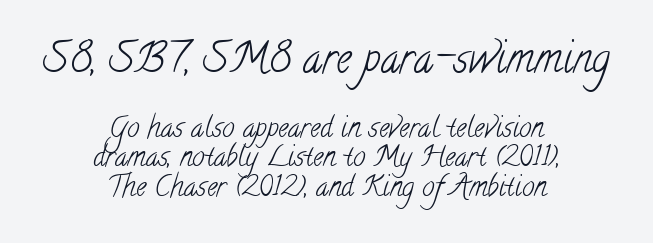
The tracking reads as untouched default to a designer's eye. The weight would be labelled regular, book, light, or lighter still. You could not count columns in this text — the font is proportionally spaced.
